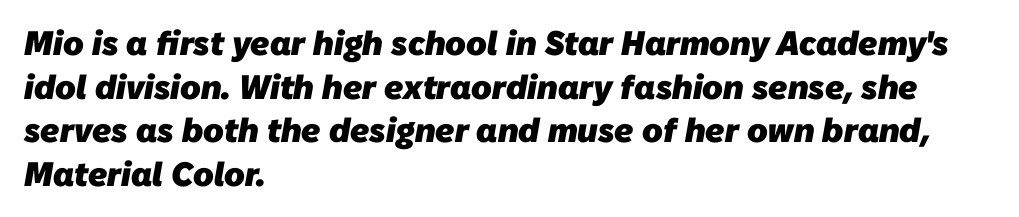
Leftover space on each line is placed entirely after the last word. The designer left line spacing at the default. Only glyphs here, with clear space below each row. The face used here is proportionally spaced, like ordinary book or web type.
